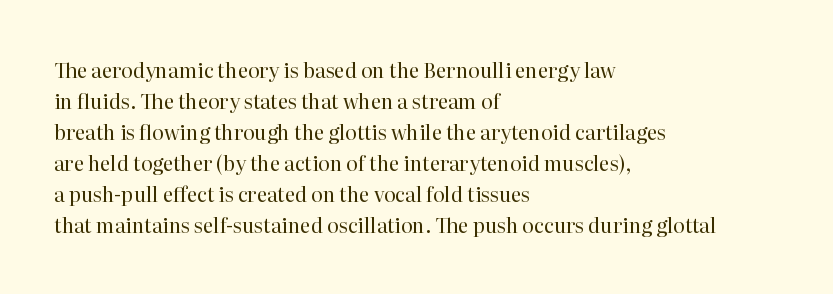
Q: Is the text bold? A: No.
Q: Is the text italic (slanted)? A: No, it is upright.
Q: Is the text underlined? A: No.
Q: How is the paragraph aligned? A: Left-aligned.
Q: Is the spacing between letters normal or unusually wide? A: Normal.
Q: Is the spacing between lines tight, normal or loose? A: Normal.
